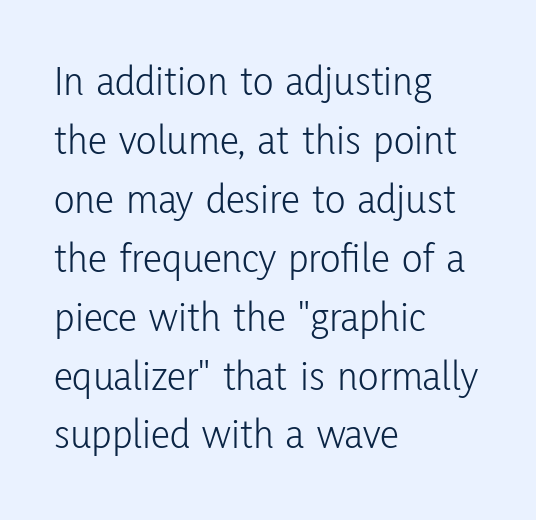
Q: Is the text bold? A: No.
Q: Is the text italic (slanted)? A: No, it is upright.
Q: Is the typeface a serif or a sans-serif typeface? A: Sans-serif.
Q: Is the text underlined? A: No.
Q: How is the paragraph aligned? A: Left-aligned.
Q: Is the spacing between letters normal or unusually wide? A: Normal.
Q: Is the spacing between lines tight, normal or loose? A: Normal.
Q: Width (condensed, normal, or wide)? A: Condensed.
Q: Stroke contrast? A: Low.
Q: x-height? A: Medium.
Q: Monospaced? A: No.
